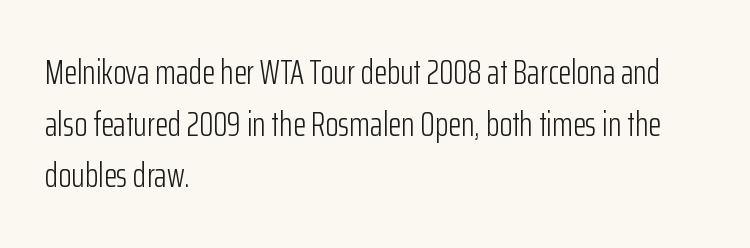
Q: Is the text bold? A: No.
Q: Is the text italic (slanted)? A: No, it is upright.
Q: Is the typeface a serif or a sans-serif typeface? A: Sans-serif.
Q: Is the text underlined? A: No.
Q: How is the paragraph aligned? A: Left-aligned.
Q: Is the spacing between letters normal or unusually wide? A: Normal.
Q: Is the spacing between lines tight, normal or loose? A: Normal.
Q: Width (condensed, normal, or wide)? A: Condensed.
Q: Stroke contrast? A: Low.
Q: x-height? A: Medium.
Q: Monospaced? A: No.
